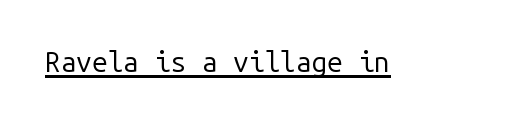
Q: Is the text bold? A: No.
Q: Is the text italic (slanted)? A: No, it is upright.
Q: Is the typeface a serif or a sans-serif typeface? A: Sans-serif.
Q: Is the text underlined? A: Yes.
Q: Is the spacing between letters normal or unusually wide? A: Normal.
Q: Width (condensed, normal, or wide)? A: Normal.
Q: Stroke contrast? A: Low.
Q: x-height? A: Medium.
Q: Monospaced? A: Yes.
